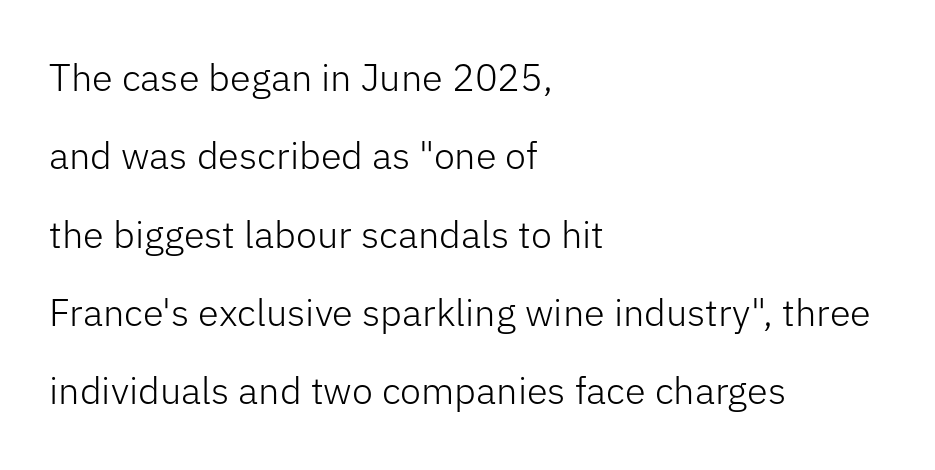
The image shows 38 px light sans-serif type, upright; set left-aligned, loose line spacing (2.06x), normal letter spacing, not underlined; low stroke contrast and a medium x-height.
